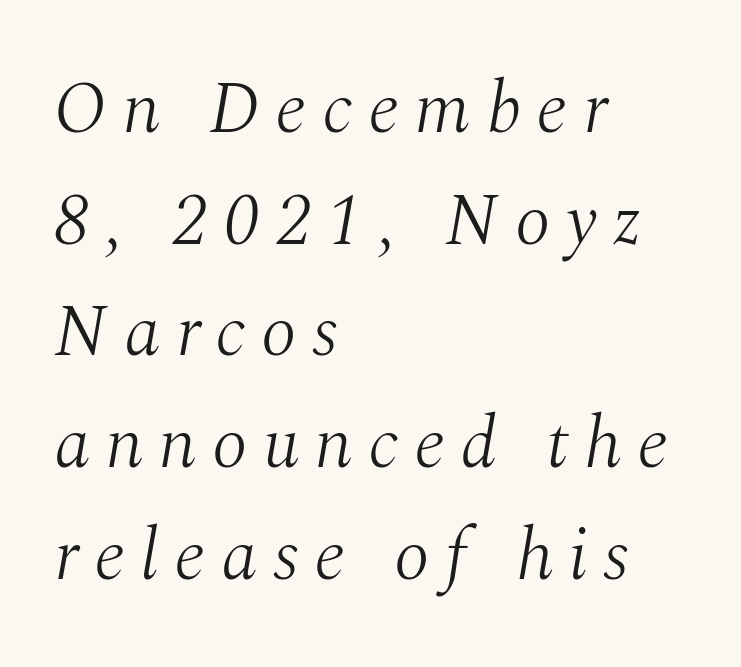
The image shows 73 px light serif type, italic (leaning right); set left-aligned, normal line spacing (1.53x), unusually wide letter spacing (+0.21 em), not underlined; medium stroke contrast and a medium x-height.
